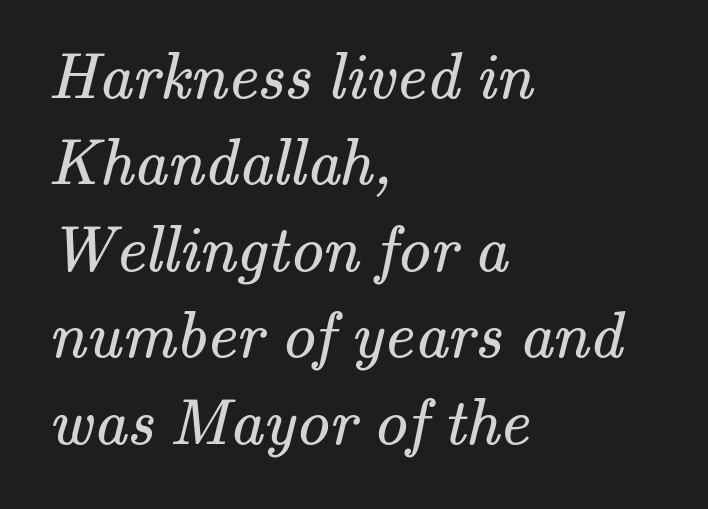
Q: Is the text bold? A: No.
Q: Is the typeface a serif or a sans-serif typeface? A: Serif.
Q: Is the text underlined? A: No.
Q: How is the paragraph aligned? A: Left-aligned.
Q: Is the spacing between letters normal or unusually wide? A: Normal.
Q: Is the spacing between lines tight, normal or loose? A: Normal.
Q: Width (condensed, normal, or wide)? A: Normal.
Q: Stroke contrast? A: Medium.
Q: x-height? A: Small.
Q: Monospaced? A: No.
